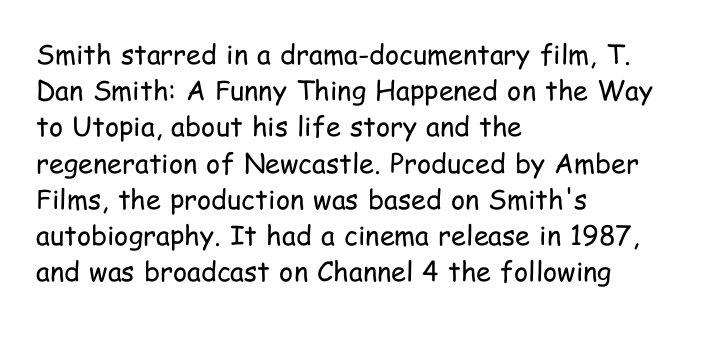
{"italic": "no", "bold": "no", "underline": "no", "align": "left", "line_spacing": "normal", "line_spacing_ratio": 1.34, "letter_spacing": "normal", "letter_spacing_em": 0.0, "glyph_px": 27}
